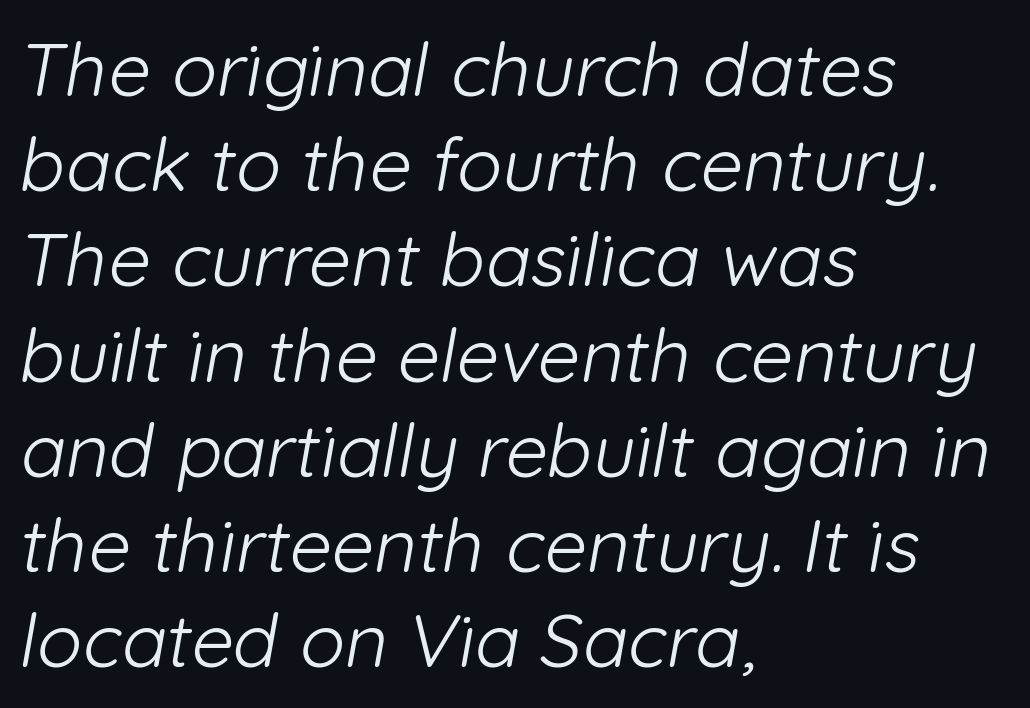
The image shows 75 px light sans-serif type; set left-aligned, normal line spacing (1.27x), normal letter spacing, not underlined; low stroke contrast and a medium x-height.
